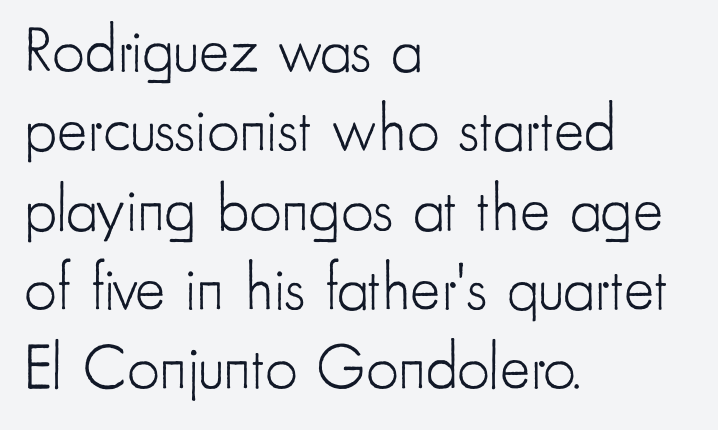
Q: Is the text bold? A: No.
Q: Is the text italic (slanted)? A: No, it is upright.
Q: Is the typeface a serif or a sans-serif typeface? A: Sans-serif.
Q: Is the text underlined? A: No.
Q: How is the paragraph aligned? A: Left-aligned.
Q: Is the spacing between letters normal or unusually wide? A: Normal.
Q: Width (condensed, normal, or wide)? A: Condensed.
Q: Stroke contrast? A: Low.
Q: x-height? A: Small.
Q: Monospaced? A: No.
